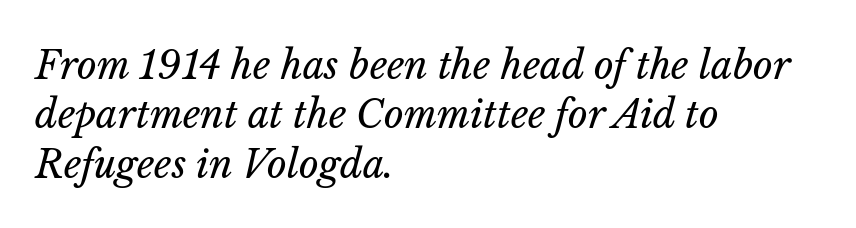
{"italic": "yes", "lean": "right", "slant_degrees": 14, "bold": "no", "weight": "regular", "width": "normal", "stroke_contrast": "low", "x_height": "medium", "monospaced": "no", "underline": "no", "align": "left", "line_spacing": "normal", "line_spacing_ratio": 1.3, "letter_spacing": "normal", "letter_spacing_em": 0.0, "glyph_px": 38}
